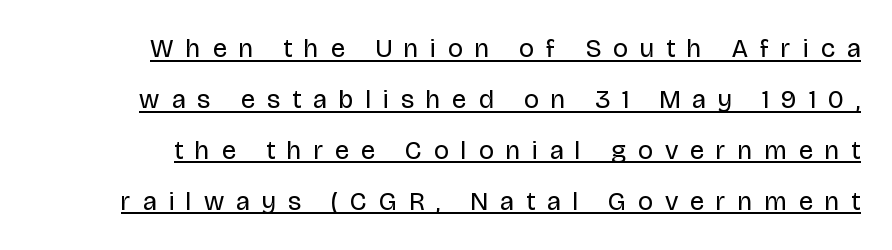
Q: Is the text bold? A: No.
Q: Is the text italic (slanted)? A: No, it is upright.
Q: Is the text underlined? A: Yes.
Q: Is the spacing between letters normal or unusually wide? A: Unusually wide.
Q: Is the spacing between lines tight, normal or loose? A: Loose.
